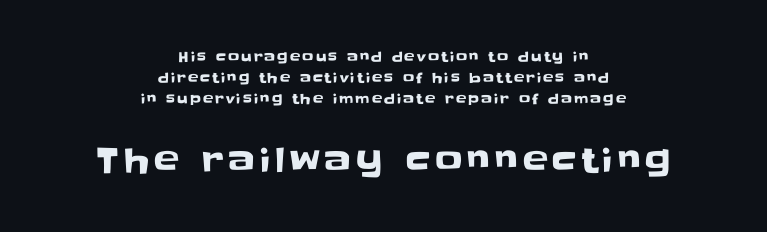
{"serif": "no", "italic": "no", "width": "normal", "stroke_contrast": "low", "x_height": "large", "monospaced": "no", "underline": "no", "align": "center", "line_spacing": "normal", "line_spacing_ratio": 1.49, "larger_block": "second", "size_ratio": 2.43, "glyph_px": 34}
